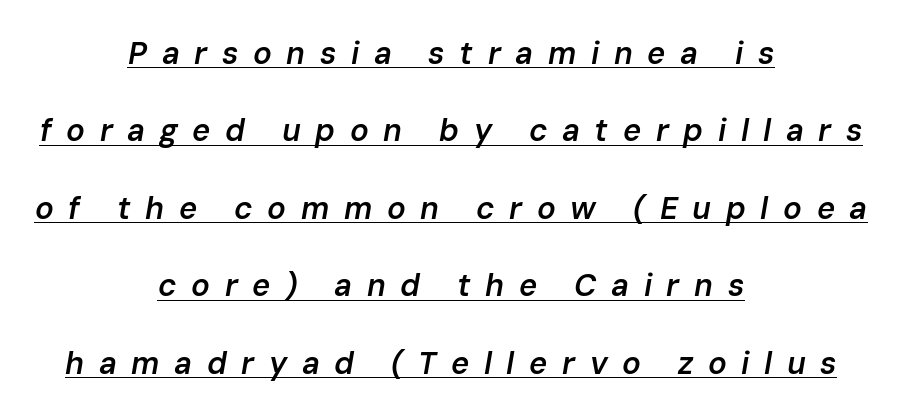
The image shows 31 px semibold type, italic (leaning right); set centered, loose line spacing (2.5x), unusually wide letter spacing (+0.47 em), underlined; low stroke contrast and a medium x-height.
